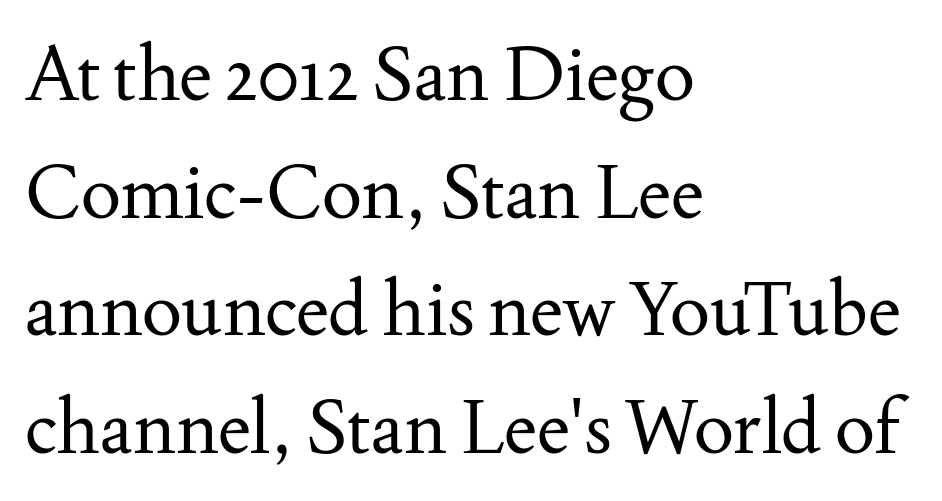
Q: Is the text bold? A: No.
Q: Is the text italic (slanted)? A: No, it is upright.
Q: Is the typeface a serif or a sans-serif typeface? A: Serif.
Q: Is the text underlined? A: No.
Q: How is the paragraph aligned? A: Left-aligned.
Q: Is the spacing between letters normal or unusually wide? A: Normal.
Q: Is the spacing between lines tight, normal or loose? A: Normal.
Q: Width (condensed, normal, or wide)? A: Normal.
Q: Stroke contrast? A: Medium.
Q: x-height? A: Small.
Q: Monospaced? A: No.
